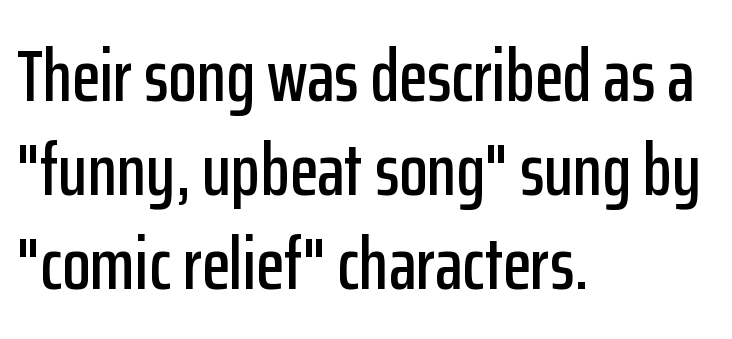
The image shows 74 px condensed sans-serif type, upright; set left-aligned, normal line spacing (1.27x), normal letter spacing, not underlined; low stroke contrast and a medium x-height.
